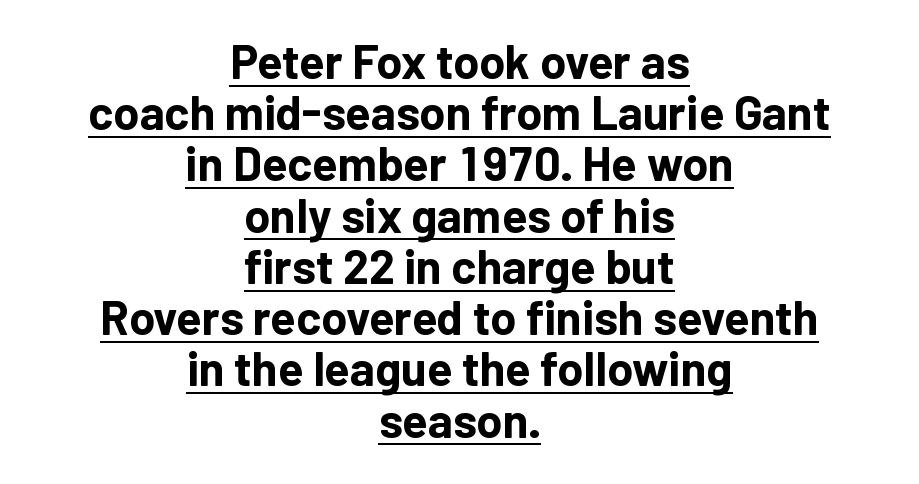
{"serif": "no", "italic": "no", "bold": "yes", "weight": "bold", "width": "normal", "stroke_contrast": "low", "x_height": "medium", "monospaced": "no", "underline": "yes", "align": "center", "line_spacing": "tight", "line_spacing_ratio": 1.09, "letter_spacing": "normal", "letter_spacing_em": 0.0, "glyph_px": 47}
